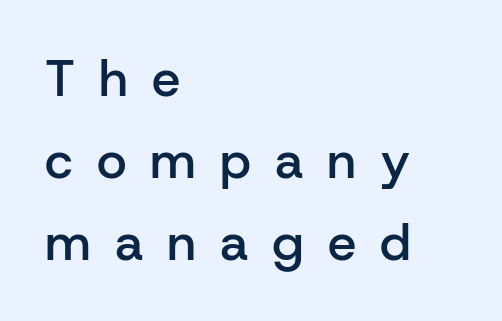
{"serif": "no", "italic": "no", "bold": "semi", "weight": "semibold", "width": "normal", "stroke_contrast": "low", "x_height": "medium", "monospaced": "no", "underline": "no", "align": "left", "line_spacing": "normal", "line_spacing_ratio": 1.61, "letter_spacing": "wide", "letter_spacing_em": 0.47, "glyph_px": 51}
